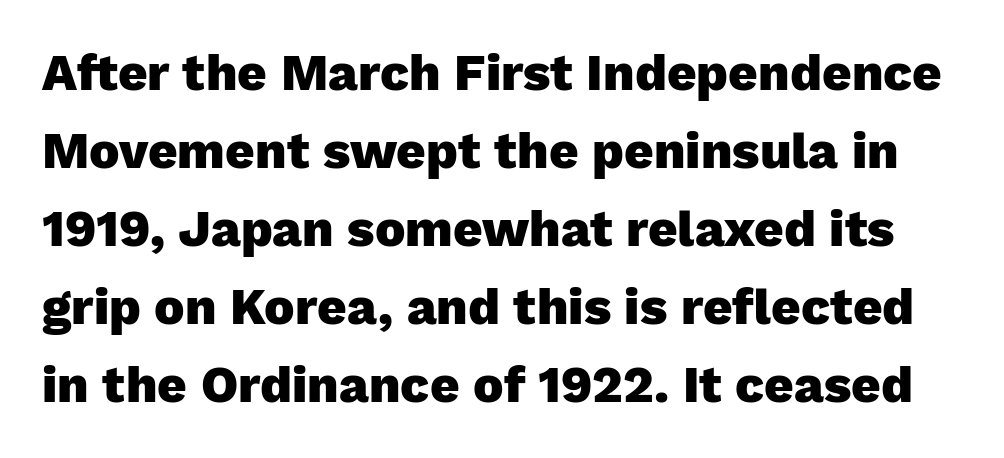
{"serif": "no", "italic": "no", "bold": "yes", "weight": "heavy", "width": "normal", "stroke_contrast": "low", "x_height": "medium", "monospaced": "no", "underline": "no", "line_spacing": "normal", "line_spacing_ratio": 1.53, "letter_spacing": "normal", "letter_spacing_em": 0.0, "glyph_px": 51}
